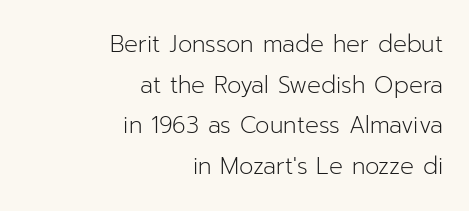
The strip under each line holds only bare page. Honestly, the letter spacing is just normal — you wouldn't notice it. The lettering holds an erect, upright posture throughout. Compared with a flush-left layout, this one pins lines to the opposite, right side. A light-to-regular cut is what we see here.
